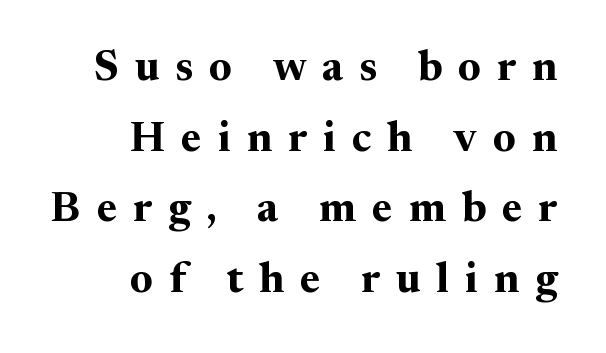
{"serif": "yes", "italic": "no", "bold": "yes", "weight": "bold", "width": "normal", "stroke_contrast": "medium", "x_height": "medium", "monospaced": "no", "underline": "no", "align": "right", "line_spacing": "normal", "line_spacing_ratio": 1.68, "letter_spacing": "wide", "letter_spacing_em": 0.38, "glyph_px": 42}
